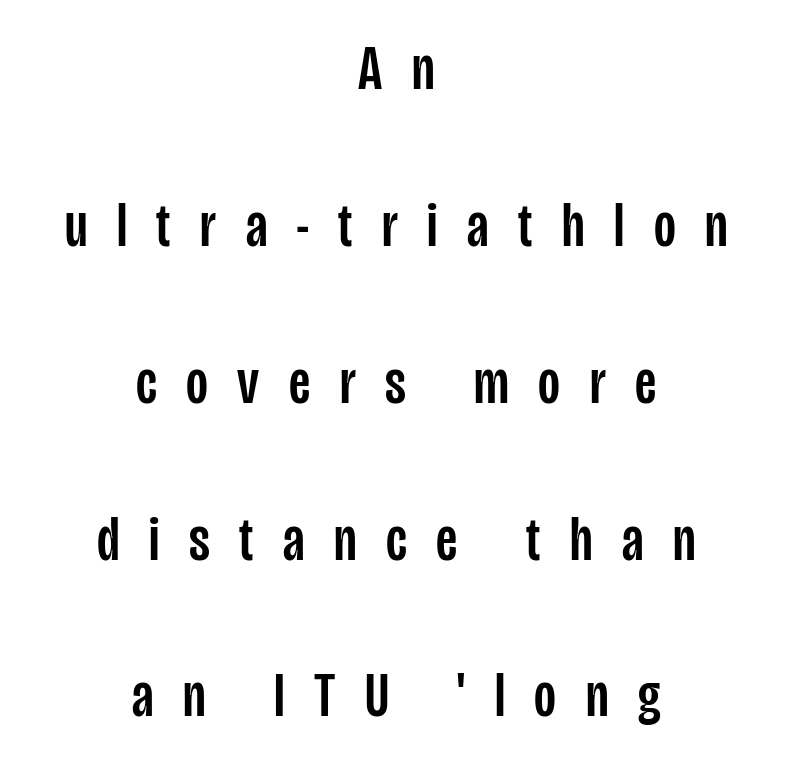
The image shows 63 px condensed sans-serif type, upright; set centered, loose line spacing (2.49x), unusually wide letter spacing (+0.47 em), not underlined; low stroke contrast and a large x-height.
